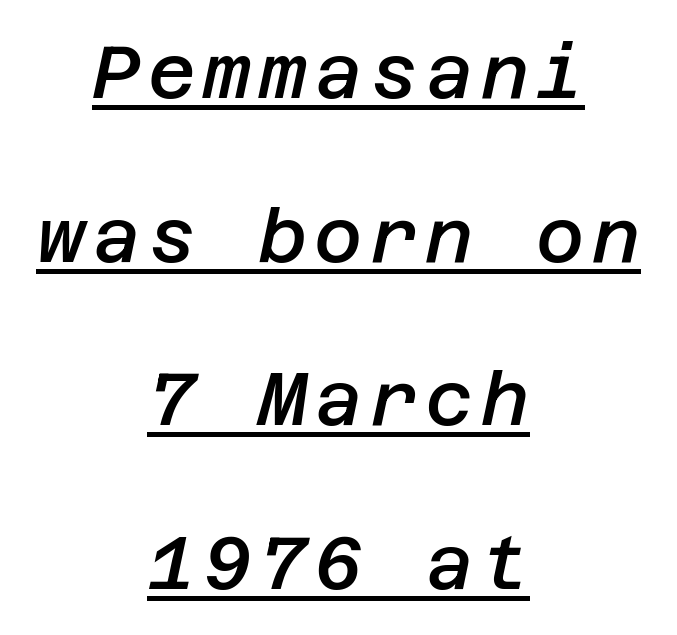
The image shows 74 px semibold type, italic (leaning right); set centered, loose line spacing (2.21x), underlined; low stroke contrast and a large x-height.
